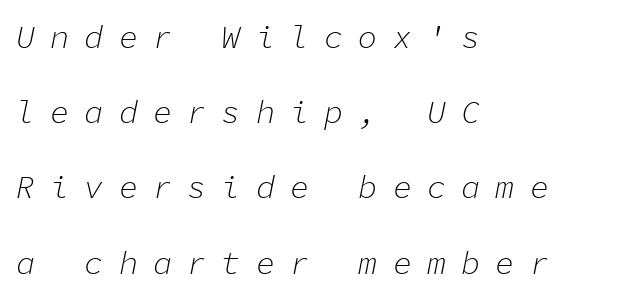
Q: Is the text bold? A: No.
Q: Is the text italic (slanted)? A: Yes, it leans right by about 11 degrees.
Q: Is the text underlined? A: No.
Q: How is the paragraph aligned? A: Left-aligned.
Q: Is the spacing between letters normal or unusually wide? A: Unusually wide.
Q: Is the spacing between lines tight, normal or loose? A: Loose.
Q: Width (condensed, normal, or wide)? A: Normal.
Q: Stroke contrast? A: Low.
Q: x-height? A: Medium.
Q: Monospaced? A: Yes.
